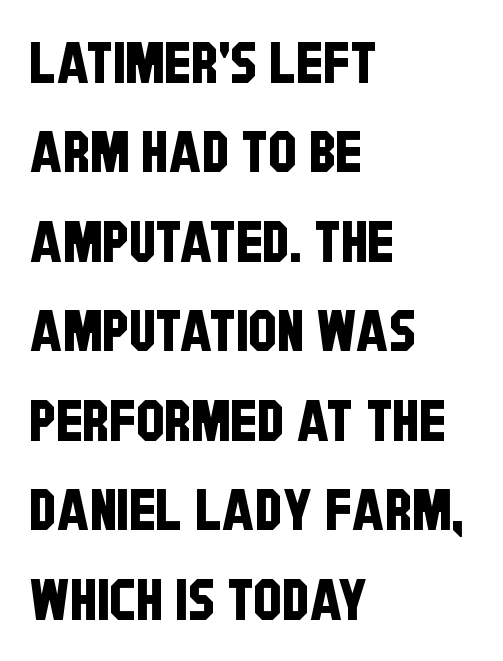
{"serif": "no", "width": "condensed", "stroke_contrast": "low", "x_height": "large", "monospaced": "no", "underline": "no", "align": "left", "line_spacing": "normal", "line_spacing_ratio": 1.57, "letter_spacing": "normal", "letter_spacing_em": 0.0, "glyph_px": 57}
